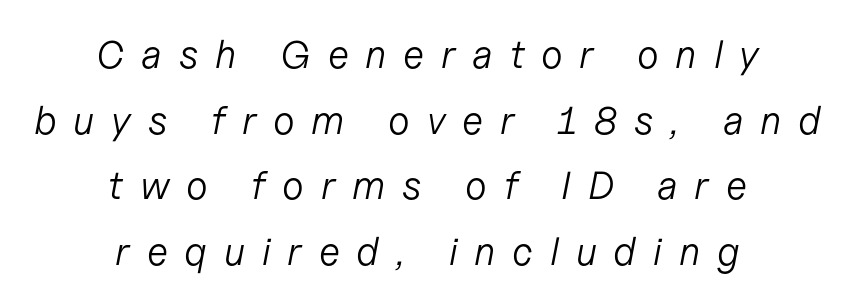
Spacing verdict: proportional, widths tailored to each character. No heavy texture on the line: the type isn't bold. Compared with a flush-left layout, this one balances lines on the center instead. This rendering features lettering with no underline.
